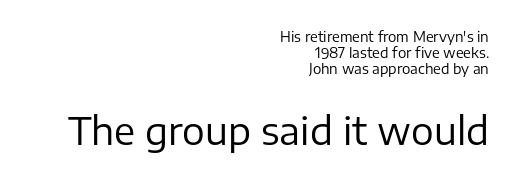
{"serif": "no", "italic": "no", "bold": "no", "weight": "regular", "width": "normal", "stroke_contrast": "low", "x_height": "medium", "monospaced": "no", "underline": "no", "align": "right", "line_spacing": "tight", "line_spacing_ratio": 1.14, "letter_spacing": "normal", "letter_spacing_em": 0.0, "larger_block": "second", "size_ratio": 2.71, "glyph_px": 38}
